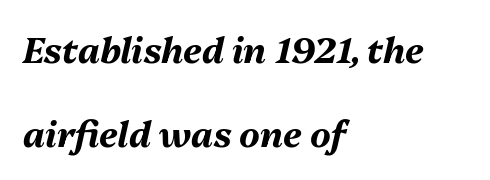
The image shows 35 px bold type, italic (leaning right); set left-aligned, loose line spacing (2.41x), normal letter spacing, not underlined; medium stroke contrast and a medium x-height.
